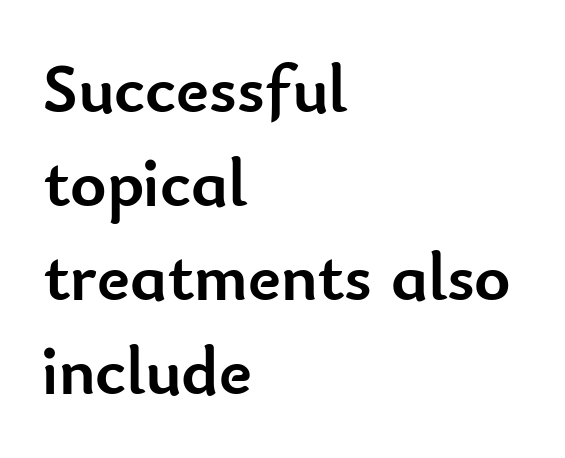
The image shows 69 px semibold sans-serif type, upright; set left-aligned, normal line spacing (1.36x), normal letter spacing, not underlined; low stroke contrast and a small x-height.
